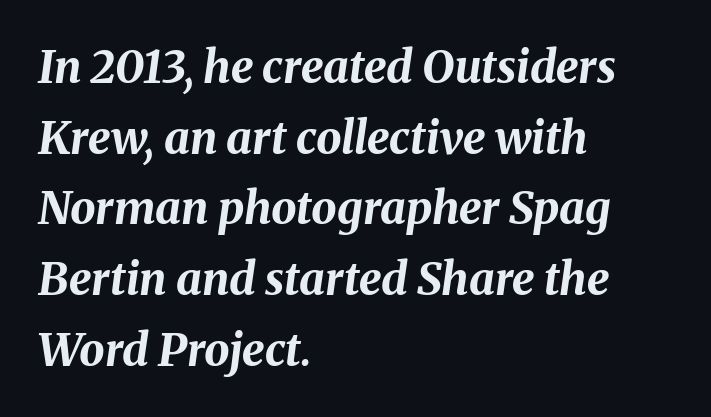
{"italic": "yes", "lean": "right", "slant_degrees": 8, "bold": "yes", "weight": "bold", "width": "normal", "stroke_contrast": "medium", "x_height": "medium", "monospaced": "no", "underline": "no", "align": "left", "line_spacing": "normal", "line_spacing_ratio": 1.57, "letter_spacing": "normal", "letter_spacing_em": 0.0, "glyph_px": 45}
